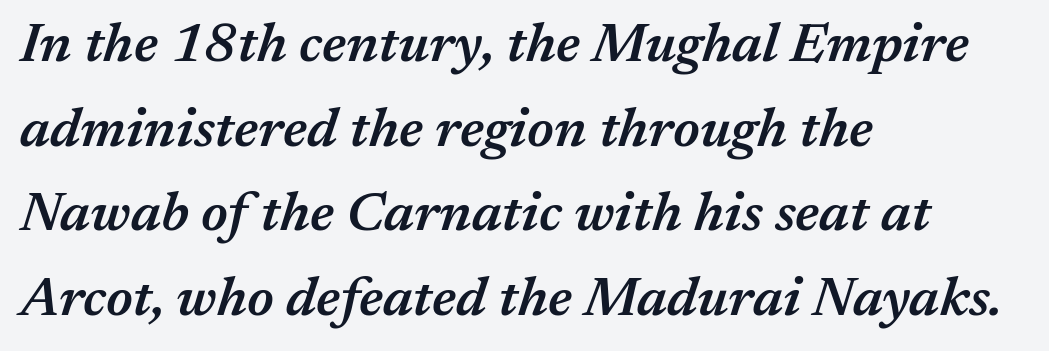
The lines are quadded left. Observe the lean: these are italic letterforms. Descender tails drop into unmarked territory. Horizontal bands of white between lines are of average thickness.
